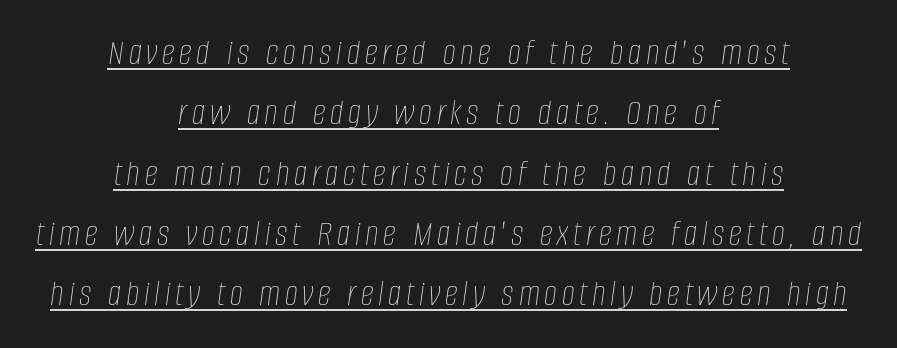
The rendering positions every line midway between the sides. Leading: standard. These lines are rendered in a variable-pitch font. Check the space under the baseline: a stroke is drawn there.
